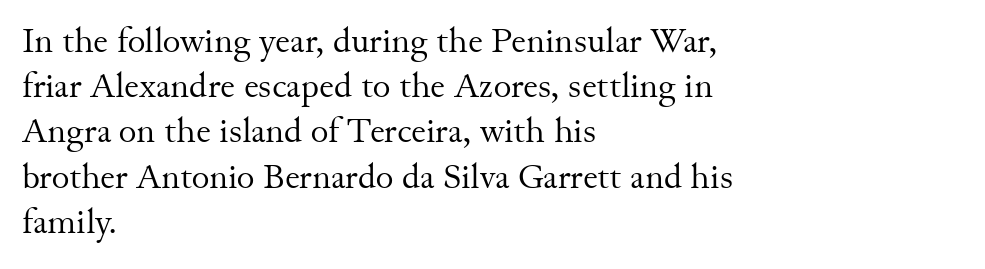
{"serif": "yes", "italic": "no", "bold": "no", "weight": "regular", "width": "normal", "stroke_contrast": "medium", "x_height": "small", "monospaced": "no", "underline": "no", "align": "left", "line_spacing": "normal", "line_spacing_ratio": 1.33, "letter_spacing": "normal", "letter_spacing_em": 0.0, "glyph_px": 34}
